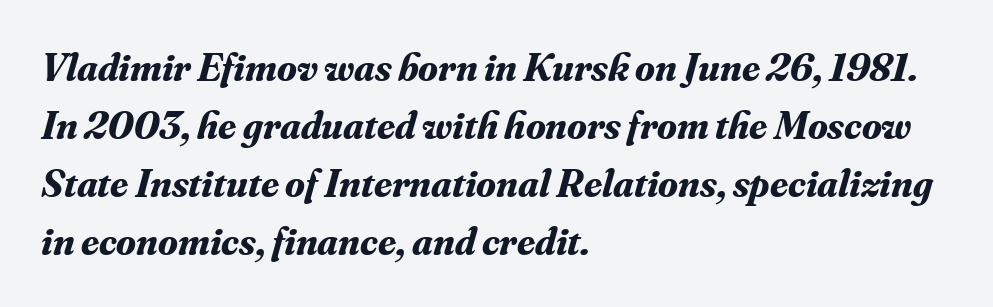
{"serif": "yes", "italic": "yes", "lean": "right", "slant_degrees": 16, "bold": "yes", "weight": "bold", "width": "normal", "stroke_contrast": "medium", "x_height": "small", "monospaced": "no", "underline": "no", "align": "left", "line_spacing": "normal", "line_spacing_ratio": 1.45, "letter_spacing": "normal", "letter_spacing_em": 0.0, "glyph_px": 40}
